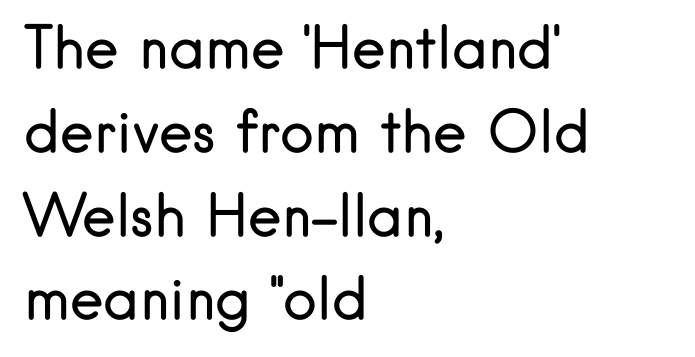
Q: Is the text bold? A: No.
Q: Is the text italic (slanted)? A: No, it is upright.
Q: Is the typeface a serif or a sans-serif typeface? A: Sans-serif.
Q: Is the text underlined? A: No.
Q: How is the paragraph aligned? A: Left-aligned.
Q: Is the spacing between letters normal or unusually wide? A: Normal.
Q: Is the spacing between lines tight, normal or loose? A: Normal.
Q: Width (condensed, normal, or wide)? A: Normal.
Q: Stroke contrast? A: Low.
Q: x-height? A: Small.
Q: Monospaced? A: No.
